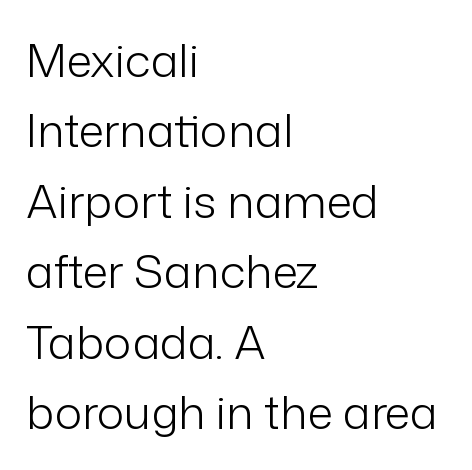
Line spacing here is normal. Weight: regular or lighter. Rendered with straight, roman letterforms. Look at the tracking — it's just the regular setting, nothing added. The space directly below the letters is spotless.
